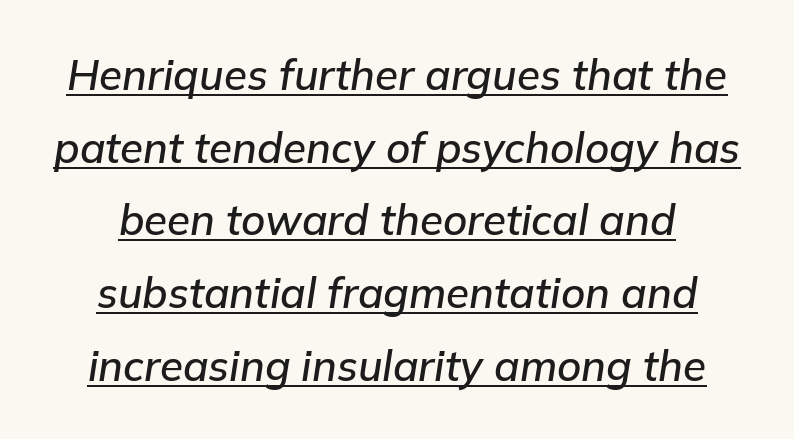
The image shows 42 px text type, italic (leaning right); set line spacing 1.73x, normal letter spacing, underlined; low stroke contrast and a medium x-height.
